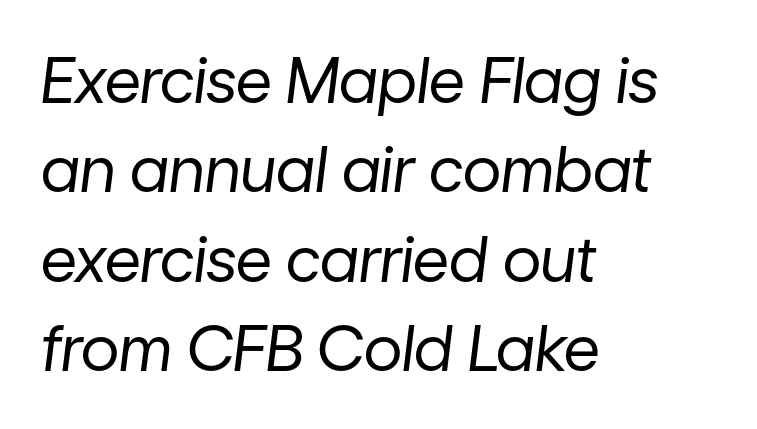
The image shows 63 px regular-weight type, italic (leaning right); set left-aligned, normal line spacing (1.42x), normal letter spacing, not underlined; low stroke contrast and a medium x-height.
